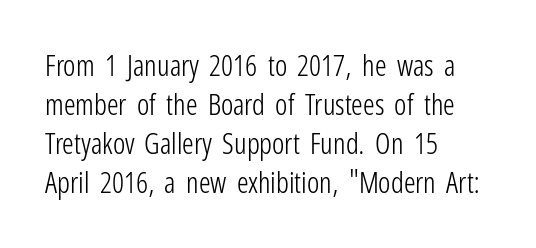
{"serif": "no", "italic": "no", "bold": "no", "weight": "light", "width": "condensed", "stroke_contrast": "low", "x_height": "medium", "monospaced": "no", "underline": "no", "align": "left", "line_spacing": "normal", "line_spacing_ratio": 1.35, "letter_spacing": "normal", "letter_spacing_em": 0.0, "glyph_px": 29}
